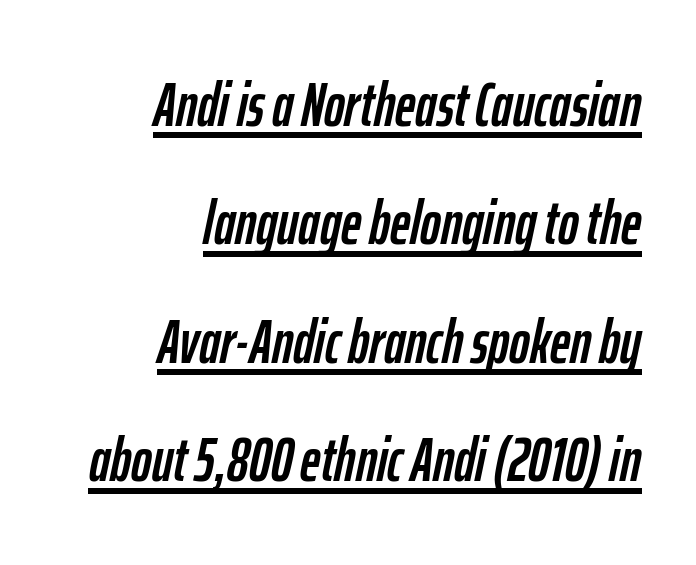
Q: Is the text italic (slanted)? A: Yes, it leans right by about 12 degrees.
Q: Is the text underlined? A: Yes.
Q: How is the paragraph aligned? A: Right-aligned.
Q: Is the spacing between letters normal or unusually wide? A: Normal.
Q: Is the spacing between lines tight, normal or loose? A: Loose.
Q: Width (condensed, normal, or wide)? A: Condensed.
Q: Stroke contrast? A: Low.
Q: x-height? A: Medium.
Q: Monospaced? A: No.
